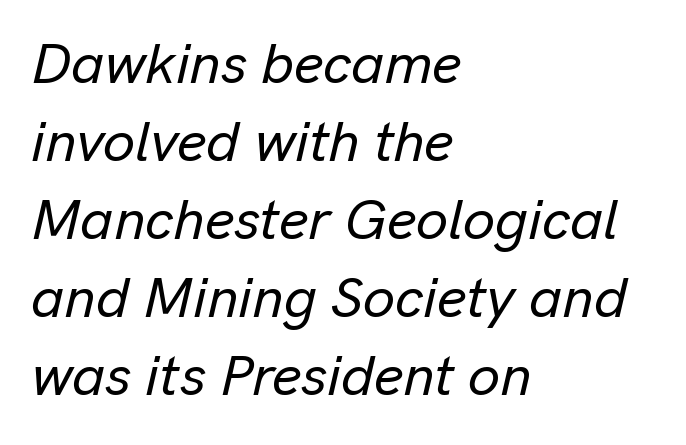
{"italic": "yes", "lean": "right", "slant_degrees": 13, "width": "normal", "stroke_contrast": "low", "x_height": "medium", "monospaced": "no", "underline": "no", "align": "left", "line_spacing": "normal", "line_spacing_ratio": 1.37, "letter_spacing": "normal", "letter_spacing_em": 0.0, "glyph_px": 57}
